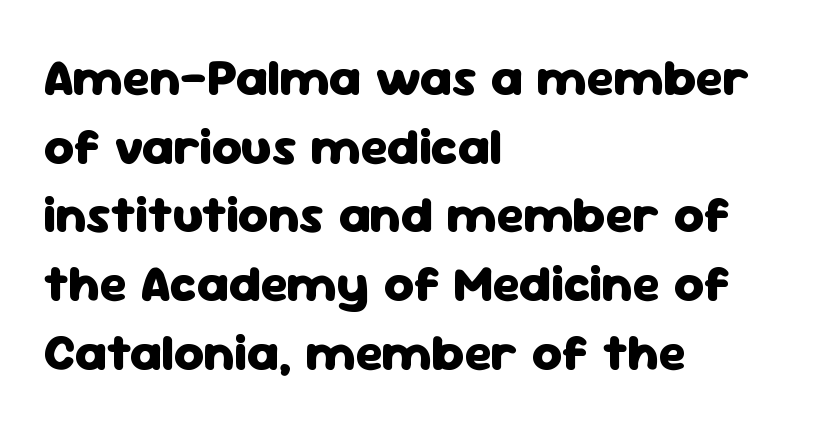
Q: Is the text bold? A: Yes.
Q: Is the text italic (slanted)? A: No, it is upright.
Q: Is the typeface a serif or a sans-serif typeface? A: Sans-serif.
Q: Is the text underlined? A: No.
Q: How is the paragraph aligned? A: Left-aligned.
Q: Is the spacing between letters normal or unusually wide? A: Normal.
Q: Is the spacing between lines tight, normal or loose? A: Normal.
Q: Width (condensed, normal, or wide)? A: Normal.
Q: Stroke contrast? A: Low.
Q: x-height? A: Medium.
Q: Monospaced? A: No.
